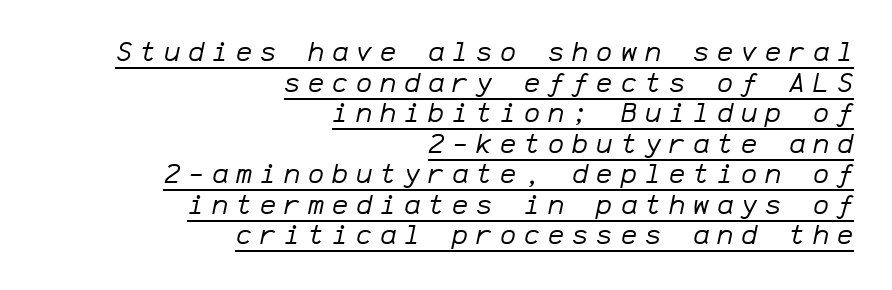
The glyphs are accompanied by a horizontal stroke just below them. Students, note that the glyphs here are deliberately spaced far apart. Leftover space on each line is placed entirely before the opening word. Weight: not bold — regular or lighter.
